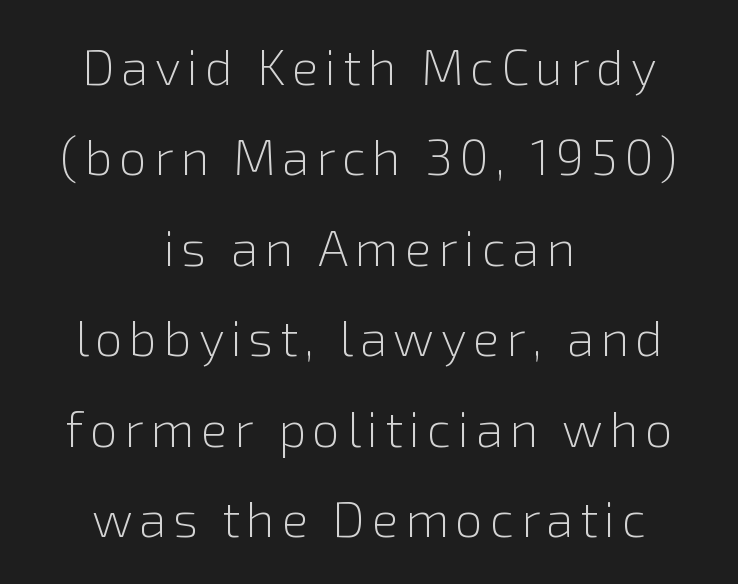
The image shows 50 px light sans-serif type, upright; set centered, line spacing 1.81x, not underlined; a medium x-height.
